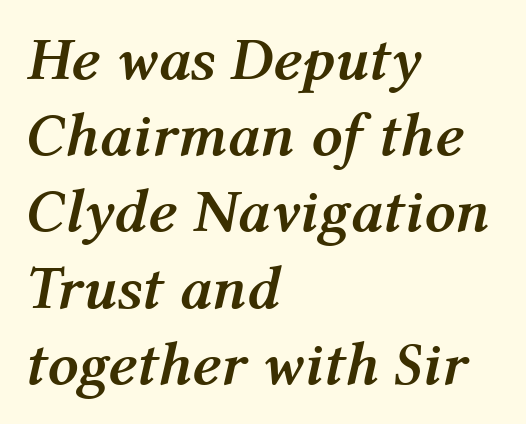
The rows are spaced the way most documents space them. The paragraph shown leans on its left margin. You can tell it's italic because the verticals aren't actually vertical. Look at the tracking — it's just the regular setting, nothing added. Summary of weight: heavy, a full bold. The rendering uses natural spacing where letterforms have individual widths.
